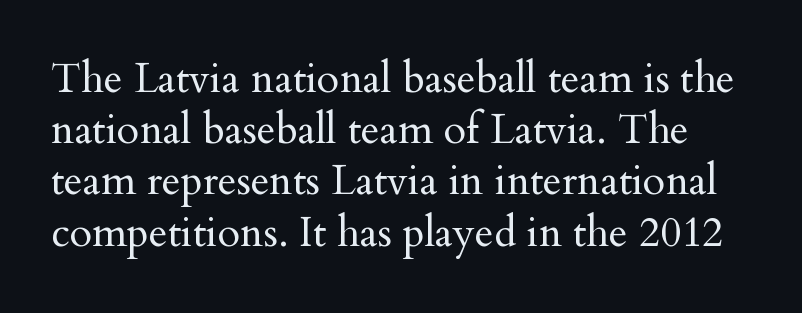
The image shows 41 px regular-weight serif type, upright; set normal line spacing (1.25x), normal letter spacing, not underlined; medium stroke contrast and a small x-height.
